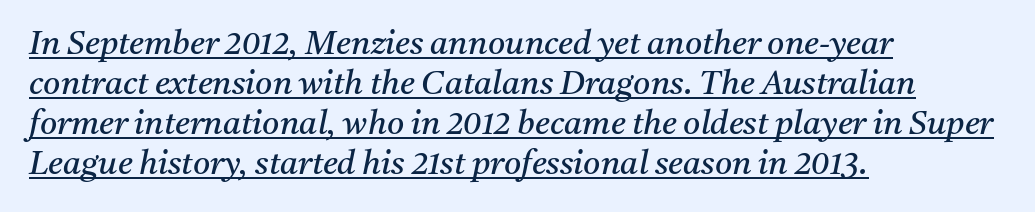
Caption: multi-line text, flush left, ragged right. Notice how the stems are inclined rather than vertical — that's the hallmark of italics. This sample has the flowing, uneven cadence of proportional lettering. The characters display serif detailing at their extremities. Default kerning and tracking; the words read as compact shapes. Each line of the rendering has a horizontal stroke beneath the glyphs.
